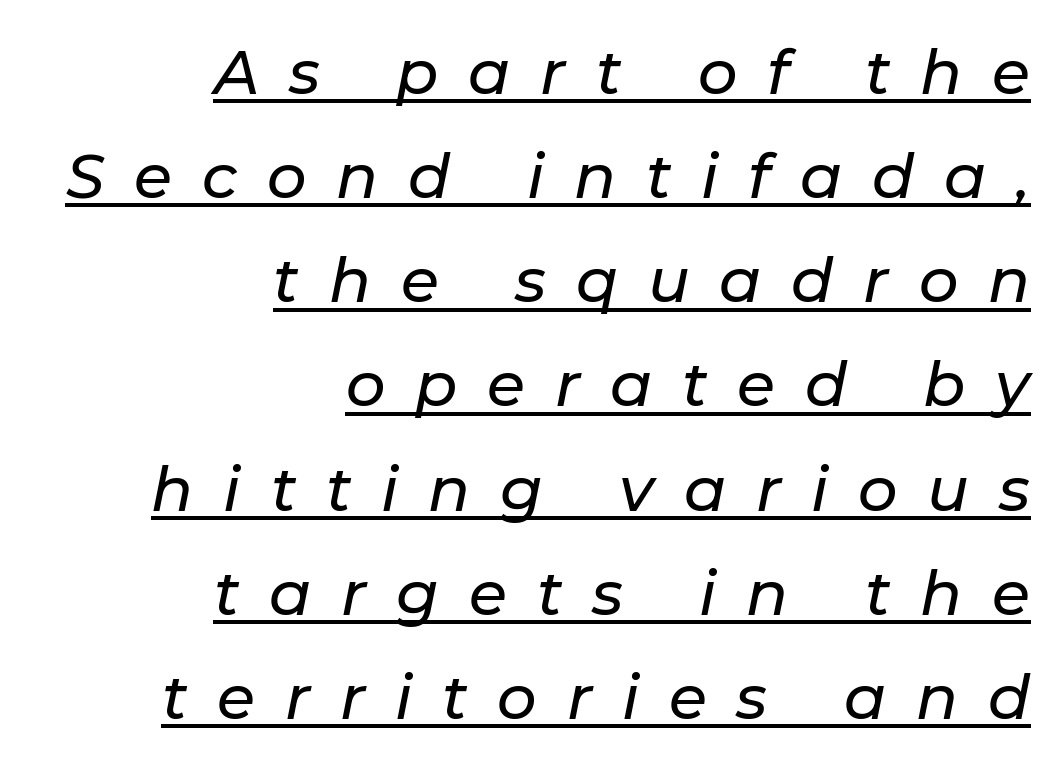
{"italic": "yes", "lean": "right", "slant_degrees": 11, "width": "normal", "stroke_contrast": "low", "x_height": "medium", "monospaced": "no", "underline": "yes", "align": "right", "line_spacing": "normal", "line_spacing_ratio": 1.68, "letter_spacing": "wide", "letter_spacing_em": 0.48, "glyph_px": 62}
